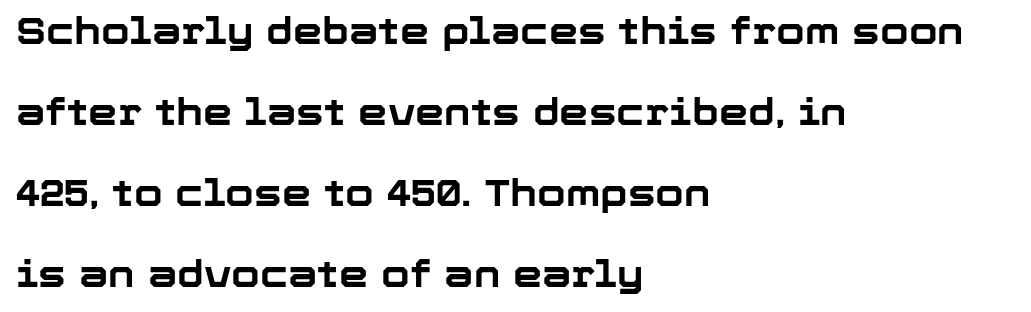
Q: Is the text bold? A: Yes.
Q: Is the text italic (slanted)? A: No, it is upright.
Q: Is the typeface a serif or a sans-serif typeface? A: Sans-serif.
Q: Is the text underlined? A: No.
Q: How is the paragraph aligned? A: Left-aligned.
Q: Is the spacing between letters normal or unusually wide? A: Normal.
Q: Is the spacing between lines tight, normal or loose? A: Loose.
Q: Width (condensed, normal, or wide)? A: Normal.
Q: Stroke contrast? A: Low.
Q: x-height? A: Medium.
Q: Monospaced? A: No.
